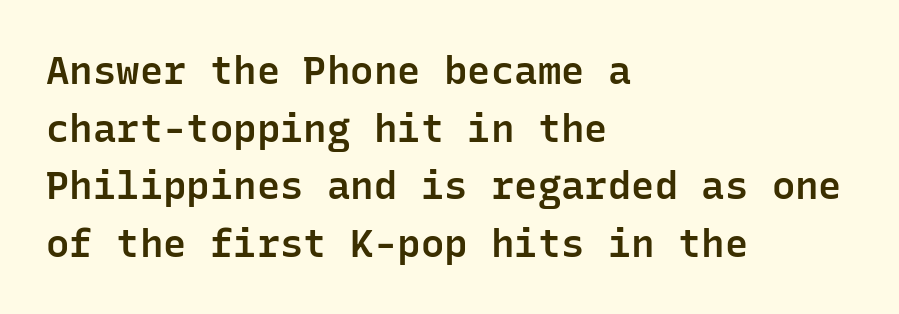
The image shows 39 px semibold sans-serif type, upright, monospaced; set left-aligned, normal line spacing (1.48x), normal letter spacing, not underlined; low stroke contrast and a medium x-height.
